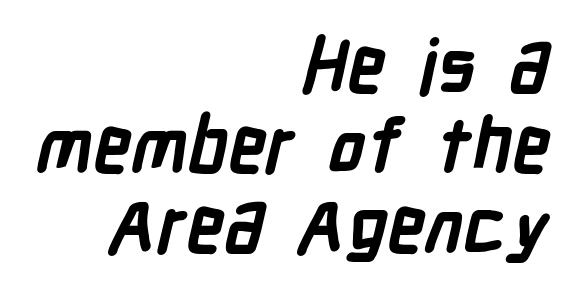
{"serif": "no", "bold": "yes", "weight": "semibold", "width": "condensed", "stroke_contrast": "low", "x_height": "medium", "monospaced": "no", "underline": "no", "align": "right", "line_spacing": "tight", "line_spacing_ratio": 1.07, "letter_spacing": "normal", "letter_spacing_em": 0.0, "glyph_px": 75}
